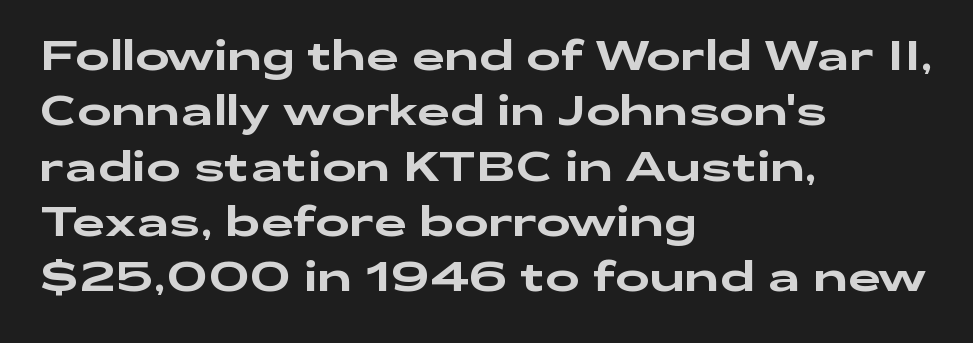
Q: Is the text italic (slanted)? A: No, it is upright.
Q: Is the typeface a serif or a sans-serif typeface? A: Sans-serif.
Q: Is the text underlined? A: No.
Q: How is the paragraph aligned? A: Left-aligned.
Q: Is the spacing between letters normal or unusually wide? A: Normal.
Q: Is the spacing between lines tight, normal or loose? A: Normal.
Q: Width (condensed, normal, or wide)? A: Wide.
Q: Stroke contrast? A: Low.
Q: x-height? A: Medium.
Q: Monospaced? A: No.
